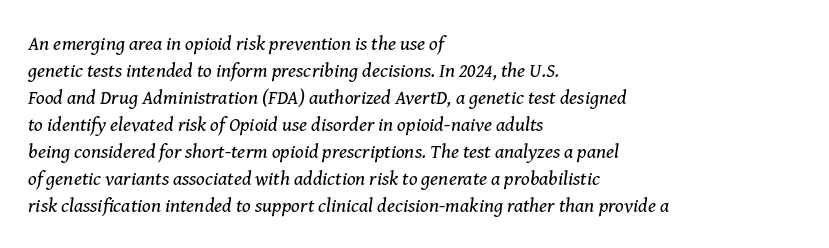
{"italic": "yes", "lean": "right", "slant_degrees": 8, "bold": "no", "underline": "no", "align": "left", "line_spacing": "normal", "line_spacing_ratio": 1.35, "letter_spacing": "normal", "letter_spacing_em": 0.0, "glyph_px": 20}
